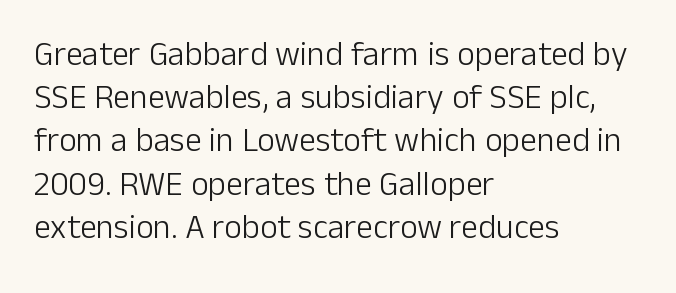
The image shows 34 px light sans-serif type, upright; set left-aligned, normal line spacing (1.27x), normal letter spacing, not underlined; low stroke contrast and a medium x-height.
